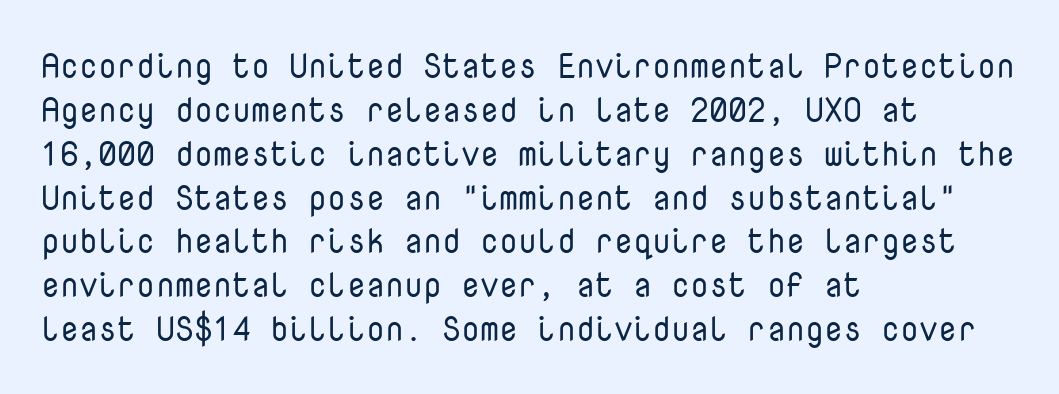
The image shows 34 px regular-weight sans-serif type, upright, monospaced; set left-aligned, normal line spacing (1.29x), normal letter spacing, not underlined; low stroke contrast and a medium x-height.
